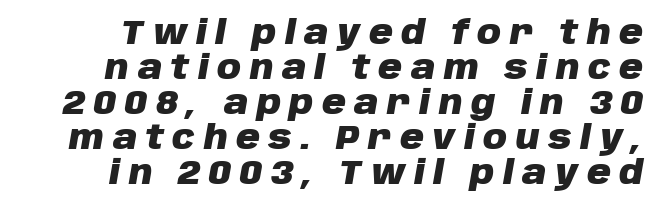
Interline gaps are noticeably narrow in this sample. The tracking reads as deliberately expanded to a designer's eye. As a designer I'd log this as weight 700, bold. The passage shown is typed in a proportional face where columns would drift. Slanted lettering throughout. The specimen omits any rule beneath the text block's lines.
